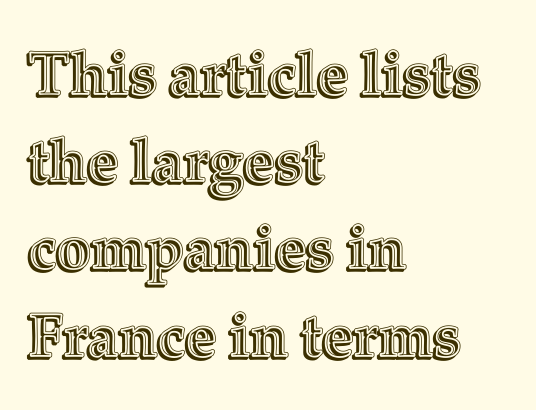
Q: Is the text italic (slanted)? A: No, it is upright.
Q: Is the text underlined? A: No.
Q: How is the paragraph aligned? A: Left-aligned.
Q: Is the spacing between letters normal or unusually wide? A: Normal.
Q: Is the spacing between lines tight, normal or loose? A: Normal.
Q: Width (condensed, normal, or wide)? A: Normal.
Q: x-height? A: Medium.
Q: Monospaced? A: No.
